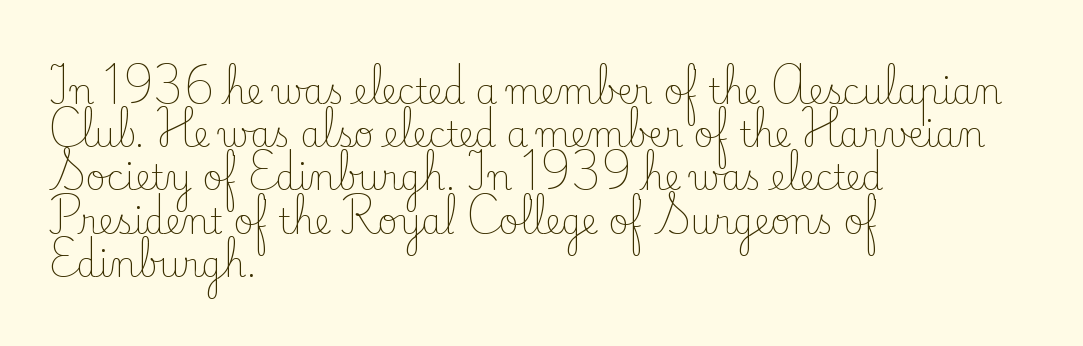
Q: Is the text bold? A: No.
Q: Is the text italic (slanted)? A: No, it is upright.
Q: Is the typeface a serif or a sans-serif typeface? A: Serif.
Q: Is the text underlined? A: No.
Q: How is the paragraph aligned? A: Left-aligned.
Q: Is the spacing between letters normal or unusually wide? A: Normal.
Q: Is the spacing between lines tight, normal or loose? A: Normal.
Q: Width (condensed, normal, or wide)? A: Normal.
Q: Stroke contrast? A: Low.
Q: x-height? A: Small.
Q: Monospaced? A: No.
